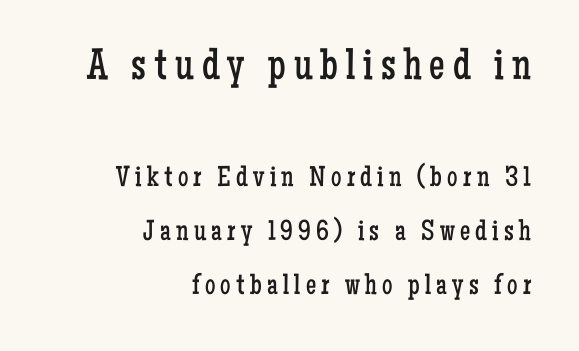
Q: Is the text bold? A: No.
Q: Is the text italic (slanted)? A: No, it is upright.
Q: Is the typeface a serif or a sans-serif typeface? A: Serif.
Q: Is the text underlined? A: No.
Q: How is the paragraph aligned? A: Right-aligned.
Q: Which block of text is set in a larger size, the first (top) or the second (bottom)? A: The first (top) one.
Q: Width (condensed, normal, or wide)? A: Condensed.
Q: Stroke contrast? A: Low.
Q: x-height? A: Medium.
Q: Monospaced? A: No.
